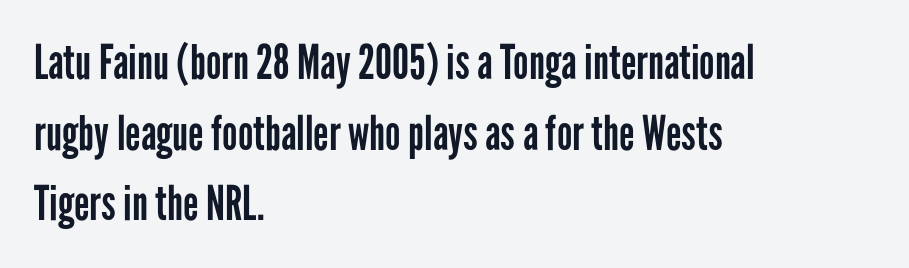
The image shows 48 px regular-weight, condensed sans-serif type, upright; set left-aligned, normal line spacing (1.47x), normal letter spacing, not underlined; low stroke contrast and a medium x-height.
